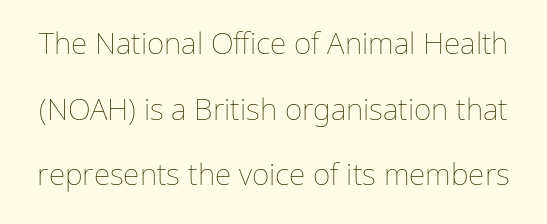
Q: Is the text bold? A: No.
Q: Is the text italic (slanted)? A: No, it is upright.
Q: Is the text underlined? A: No.
Q: Is the spacing between letters normal or unusually wide? A: Normal.
Q: Is the spacing between lines tight, normal or loose? A: Loose.
Q: Width (condensed, normal, or wide)? A: Normal.
Q: Stroke contrast? A: Low.
Q: x-height? A: Medium.
Q: Monospaced? A: No.
